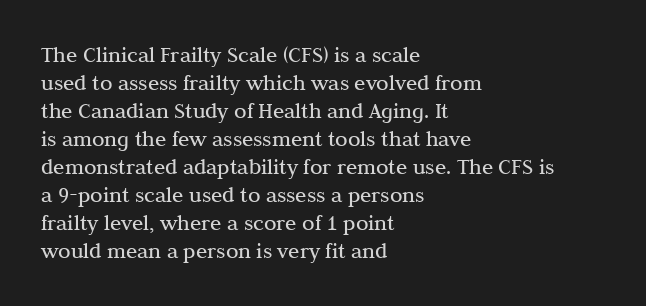
Q: Is the text bold? A: No.
Q: Is the text italic (slanted)? A: No, it is upright.
Q: Is the text underlined? A: No.
Q: How is the paragraph aligned? A: Left-aligned.
Q: Is the spacing between letters normal or unusually wide? A: Normal.
